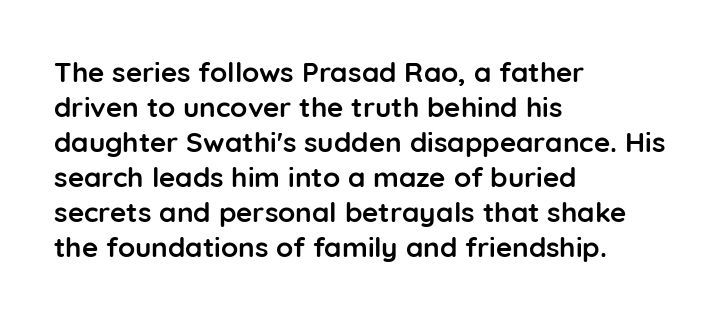
The passage shown is not underscored anywhere. In terms of letterform style, serifs are entirely absent. The rendering uses natural spacing where letterforms have individual widths. Ascenders rise straight up at ninety degrees. The leading is moderate, giving the passage an even texture.
